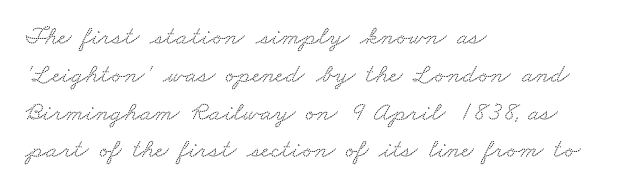
The image shows 27 px text type; set left-aligned, normal line spacing (1.4x), normal letter spacing, not underlined.
